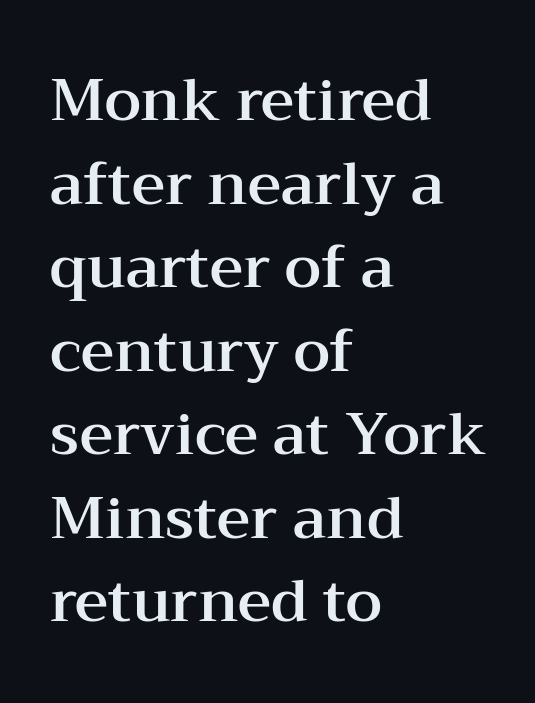
The image shows 58 px wide serif type, upright; set left-aligned, normal line spacing (1.44x), normal letter spacing, not underlined; medium stroke contrast and a medium x-height.
